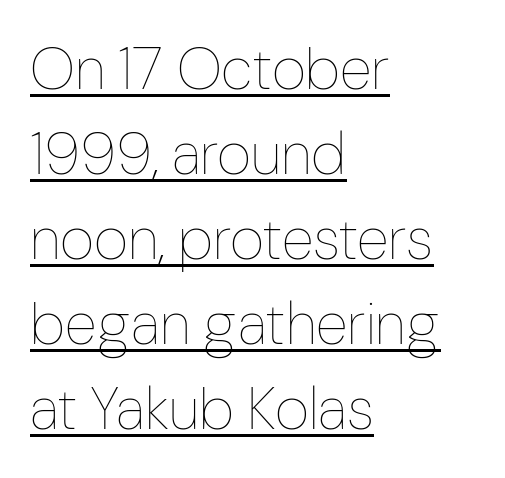
Q: Is the text bold? A: No.
Q: Is the text italic (slanted)? A: No, it is upright.
Q: Is the text underlined? A: Yes.
Q: How is the paragraph aligned? A: Left-aligned.
Q: Is the spacing between letters normal or unusually wide? A: Normal.
Q: Is the spacing between lines tight, normal or loose? A: Normal.
Q: Width (condensed, normal, or wide)? A: Condensed.
Q: Stroke contrast? A: Low.
Q: x-height? A: Medium.
Q: Monospaced? A: No.
